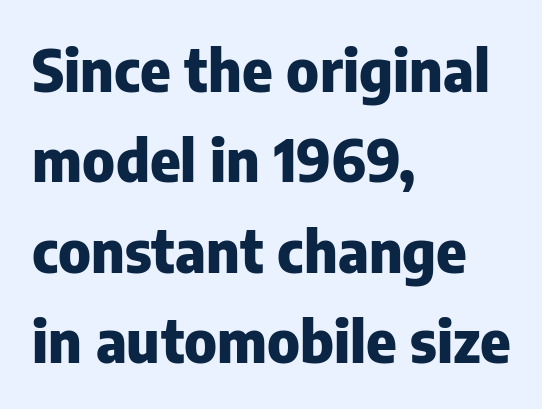
{"serif": "no", "italic": "no", "bold": "yes", "weight": "heavy", "width": "normal", "stroke_contrast": "low", "x_height": "medium", "monospaced": "no", "underline": "no", "align": "left", "line_spacing": "normal", "line_spacing_ratio": 1.56, "letter_spacing": "normal", "letter_spacing_em": 0.0, "glyph_px": 58}
